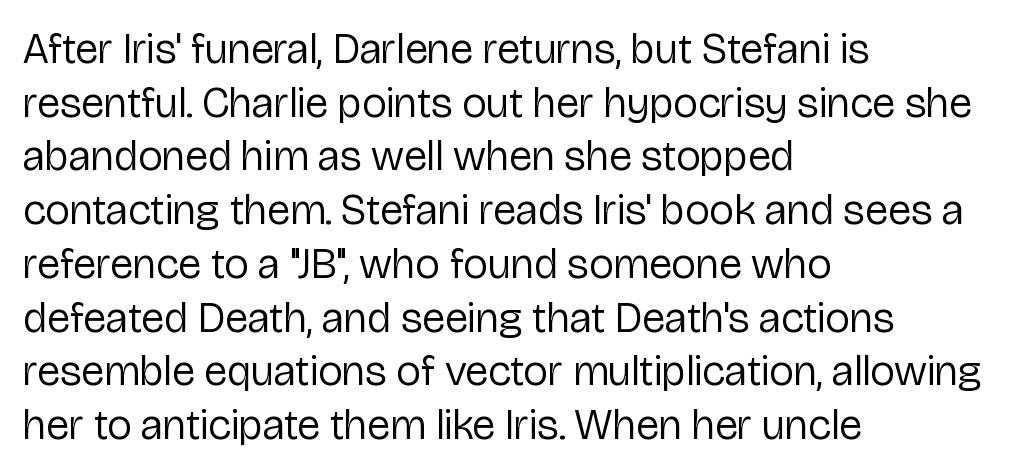
{"serif": "no", "italic": "no", "bold": "no", "weight": "regular", "width": "normal", "stroke_contrast": "low", "x_height": "medium", "monospaced": "no", "underline": "no", "align": "left", "line_spacing": "normal", "line_spacing_ratio": 1.25, "letter_spacing": "normal", "letter_spacing_em": 0.0, "glyph_px": 43}
